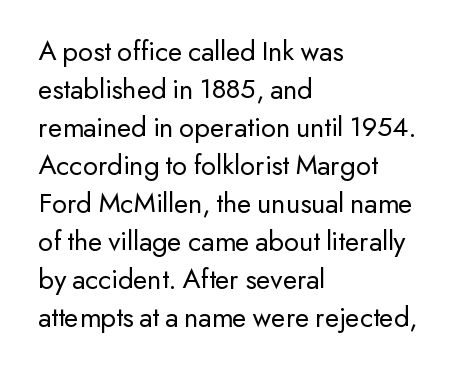
Anything drawn beneath the words? Only blank space. You can tell from the bare stems that sans-serif type was used. Think of a printed novel: that variable character pitch is what you see here. Every stem runs plumb, perpendicular to the baseline. The typesetter chose a ragged-right arrangement here.
